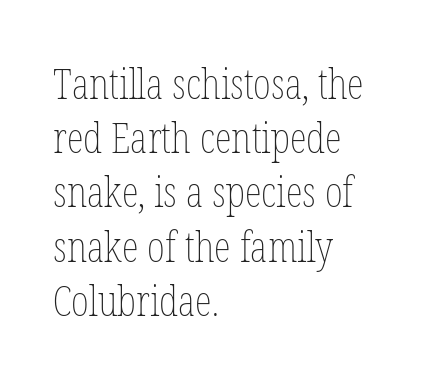
The image shows 43 px thin, condensed type, upright; set left-aligned, normal line spacing (1.26x), normal letter spacing, not underlined; low stroke contrast and a medium x-height.
